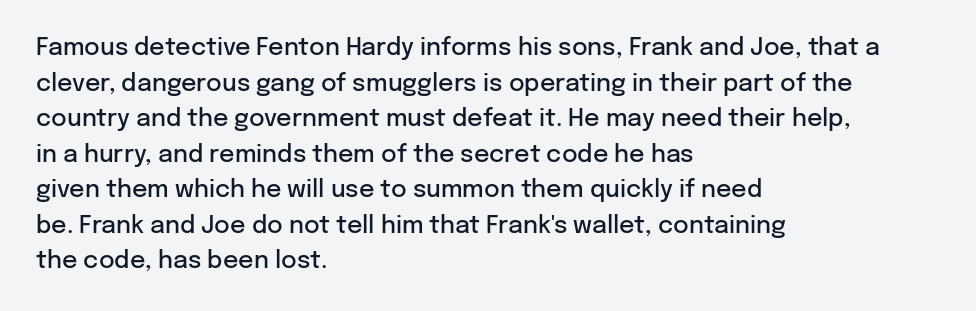
A semibold gives these letters moderate extra thickness, short of bold. Line spacing here is normal. Short note: letters normally spaced. Designer's note — italics off, roman on. A clean baseline with only descenders dipping below it. Line beginnings align vertically; line endings do not.
